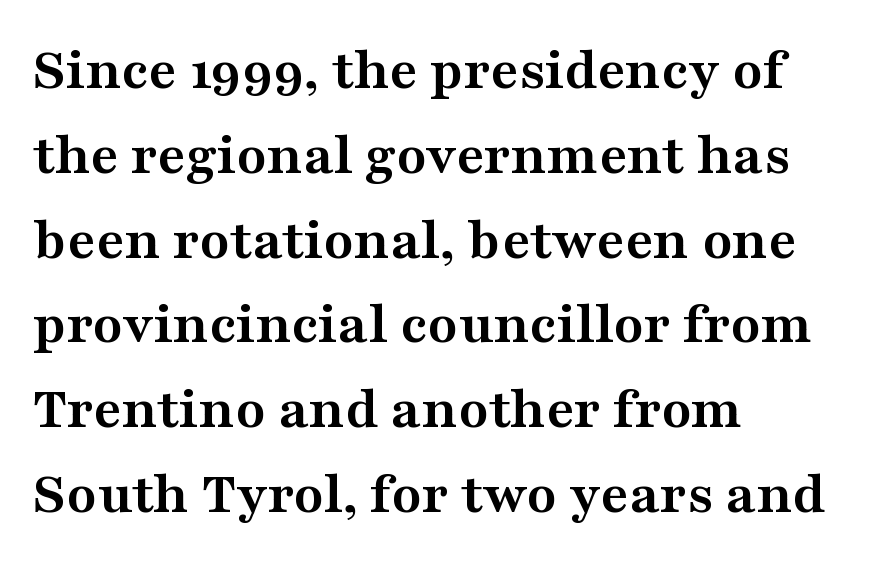
The passage shown is emphatically bold. The letters sit at their default tracking, neither squeezed nor spread. The space between consecutive lines is moderate. Descenders are the only things crossing below the line. Is this a fixed-width face? No — the glyphs have proportional, varying widths. Rendered with straight, roman letterforms.
